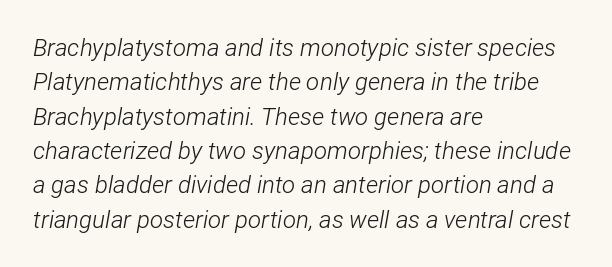
The image shows 24 px text type, italic (leaning right); set left-aligned, normal line spacing (1.43x), normal letter spacing, not underlined.
